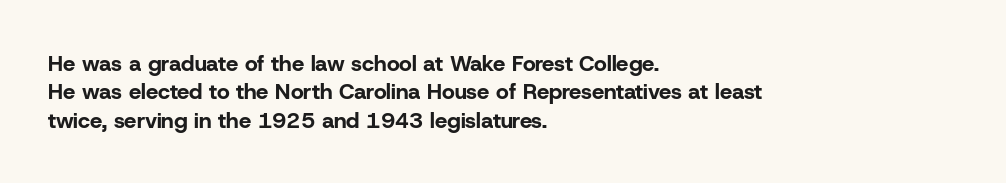
Q: Is the text bold? A: Yes.
Q: Is the text italic (slanted)? A: No, it is upright.
Q: Is the text underlined? A: No.
Q: How is the paragraph aligned? A: Left-aligned.
Q: Is the spacing between letters normal or unusually wide? A: Normal.
Q: Is the spacing between lines tight, normal or loose? A: Normal.
